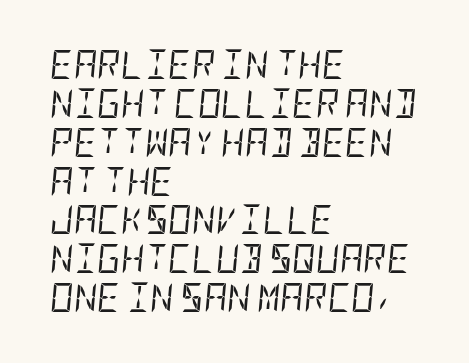
The image shows 29 px regular-weight, condensed type, italic (leaning right); set left-aligned, normal line spacing (1.34x), normal letter spacing, not underlined; low stroke contrast and a large x-height.
